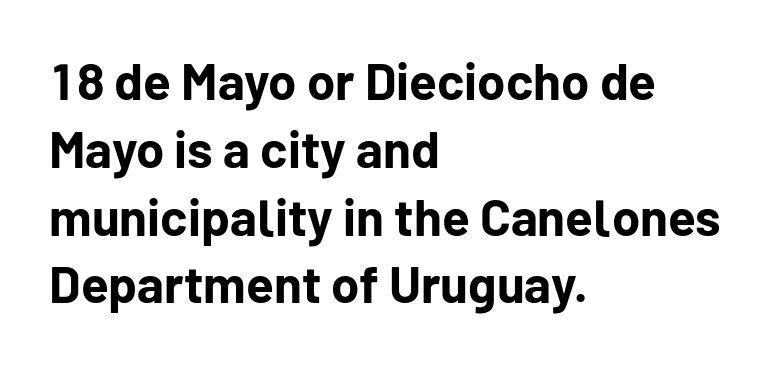
Varying glyph widths throughout — classic text-font behaviour. Typographic density is high because the face is bold. Compared with a centered layout, this one pins lines to the left instead. Notice how the stems are strictly vertical — no italics here.
